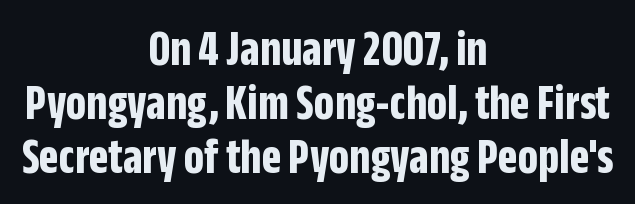
Tracking here is standard; glyphs follow each other at the usual distance. Each letter keeps its own natural width here, so spacing adapts to shape. A roman cut, with each character standing at attention. These lines huddle together more closely than default settings would place them. Horizontal alignment here is central, giving a formal, balanced look.
